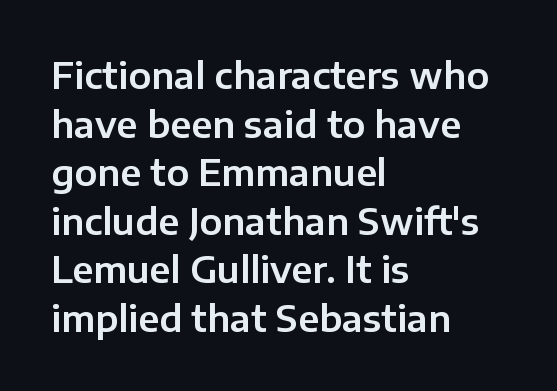
The image shows 36 px sans-serif type, upright; set left-aligned, normal line spacing (1.35x), normal letter spacing, not underlined; low stroke contrast and a medium x-height.
